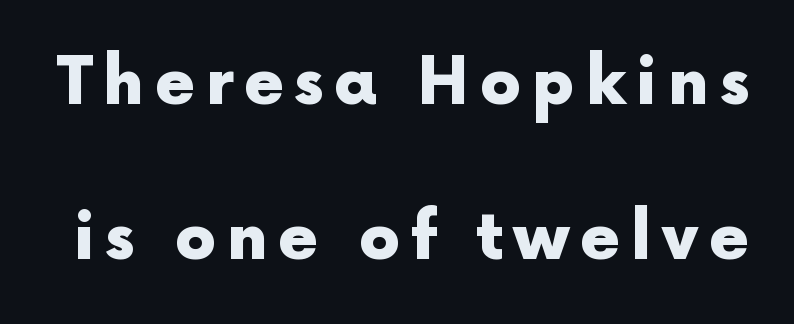
Q: Is the text bold? A: Yes.
Q: Is the text italic (slanted)? A: No, it is upright.
Q: Is the typeface a serif or a sans-serif typeface? A: Sans-serif.
Q: Is the text underlined? A: No.
Q: Is the spacing between lines tight, normal or loose? A: Loose.
Q: Width (condensed, normal, or wide)? A: Normal.
Q: x-height? A: Medium.
Q: Monospaced? A: No.
